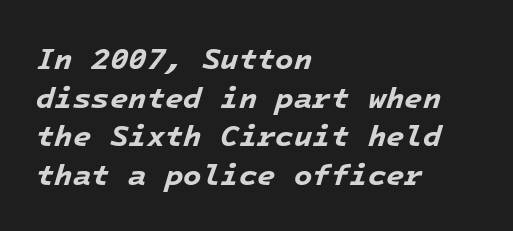
The image shows 30 px bold type, italic (leaning right), monospaced; set left-aligned, normal line spacing (1.29x), normal letter spacing, not underlined; low stroke contrast and a medium x-height.
